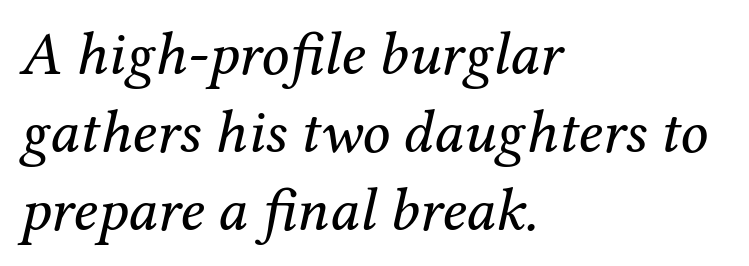
The image shows 61 px regular-weight serif type, italic (leaning right); set left-aligned, normal line spacing (1.28x), normal letter spacing, not underlined; medium stroke contrast and a medium x-height.
